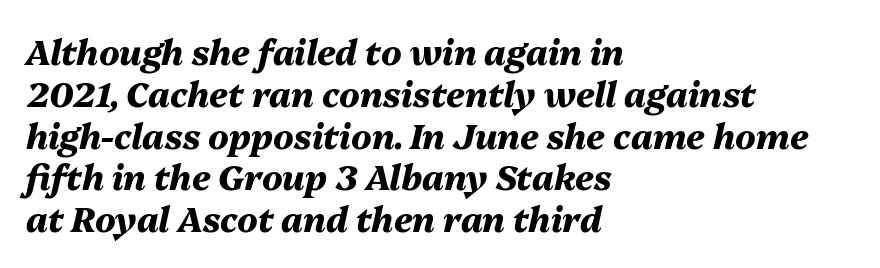
The image shows 34 px heavy type, italic (leaning right); set left-aligned, line spacing 1.23x, normal letter spacing, not underlined; medium stroke contrast and a medium x-height.
